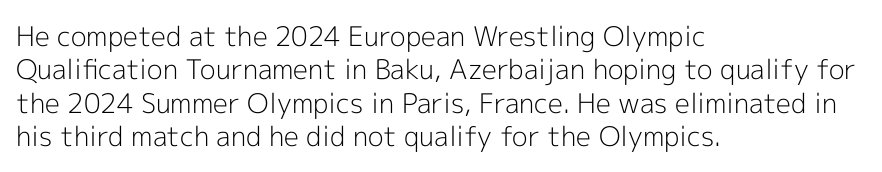
Q: Is the text bold? A: No.
Q: Is the text italic (slanted)? A: No, it is upright.
Q: Is the text underlined? A: No.
Q: How is the paragraph aligned? A: Left-aligned.
Q: Is the spacing between letters normal or unusually wide? A: Normal.
